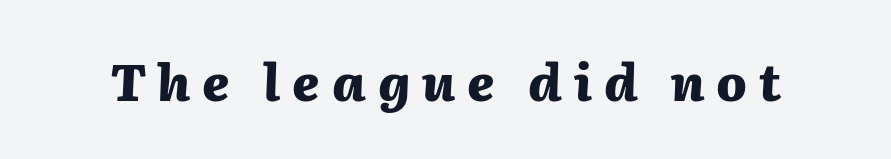
{"italic": "yes", "lean": "right", "slant_degrees": 2, "bold": "yes", "weight": "heavy", "width": "normal", "stroke_contrast": "medium", "x_height": "medium", "monospaced": "no", "underline": "no", "letter_spacing": "wide", "letter_spacing_em": 0.24, "glyph_px": 50}
